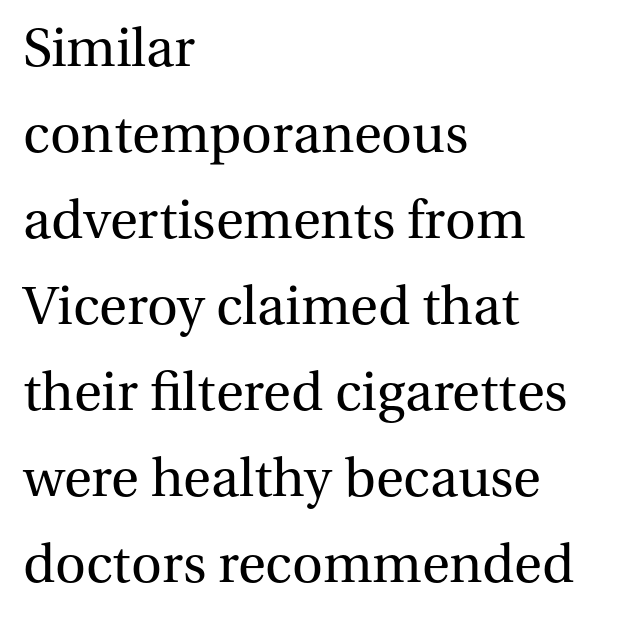
The image shows 57 px regular-weight serif type, upright; set left-aligned, normal line spacing (1.51x), normal letter spacing, not underlined; medium stroke contrast and a medium x-height.
